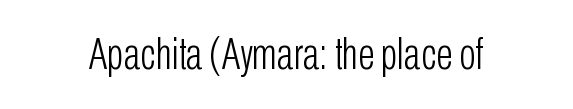
These lines are rendered in a variable-pitch font. How are the letters spaced? Ordinarily, with no added tracking. The font's upright variant was chosen for this text. The letters look calm and open, with moderate or lighter stems. Only glyphs here, with clear space below each row. In terms of letterform style, serifs are entirely absent.
